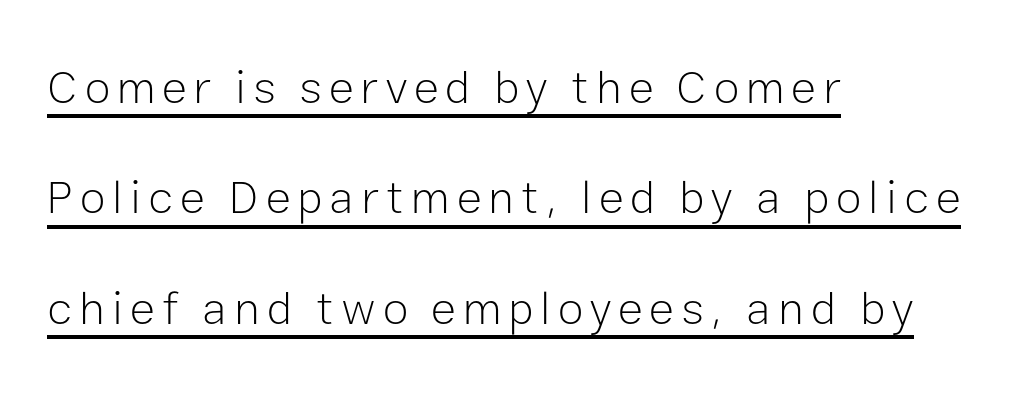
Type style note: lacks serifs. This rendering uses left alignment, leaving the right contour irregular. Varying glyph widths throughout — classic text-font behaviour. Notice how the stems are strictly vertical — no italics here. Each stroke keeps to a modest, everyday thickness or less.
